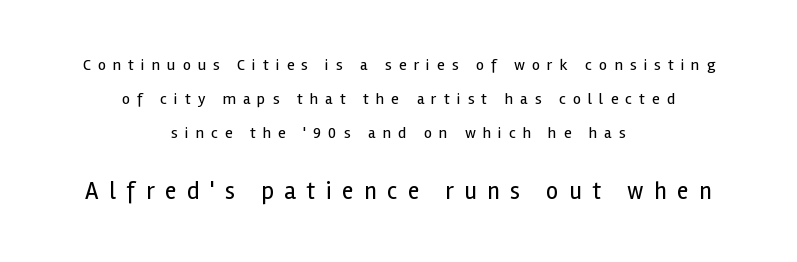
{"italic": "no", "bold": "no", "underline": "no", "align": "center", "line_spacing": "loose", "line_spacing_ratio": 2.12, "letter_spacing": "wide", "letter_spacing_em": 0.44, "larger_block": "second", "size_ratio": 1.5, "glyph_px": 24}
